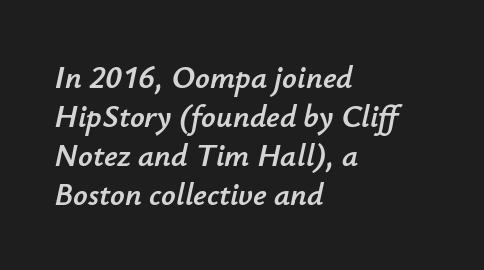
{"italic": "yes", "lean": "right", "slant_degrees": 12, "width": "normal", "stroke_contrast": "low", "x_height": "small", "monospaced": "no", "underline": "no", "align": "left", "line_spacing_ratio": 1.22, "letter_spacing": "normal", "letter_spacing_em": 0.0, "glyph_px": 32}
